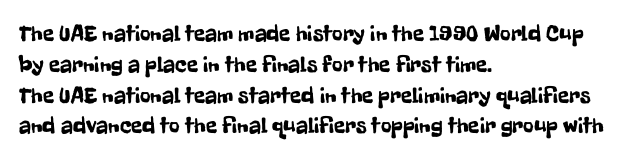
The image shows 23 px text type, upright; set left-aligned, normal line spacing (1.34x), normal letter spacing, not underlined.
